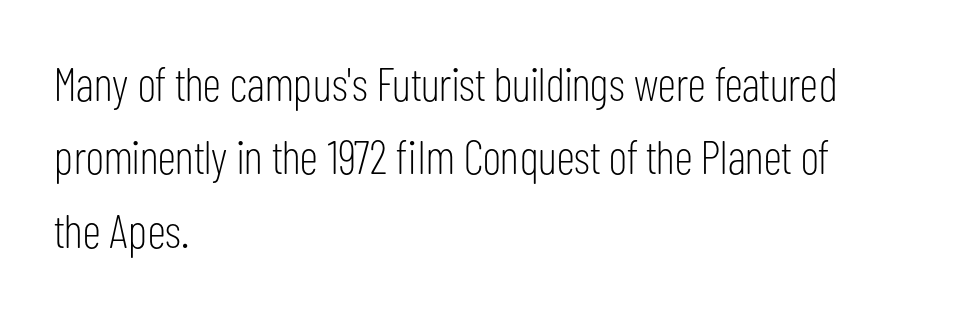
The image shows 47 px light, condensed sans-serif type, upright; set left-aligned, normal line spacing (1.56x), normal letter spacing, not underlined; low stroke contrast and a medium x-height.
